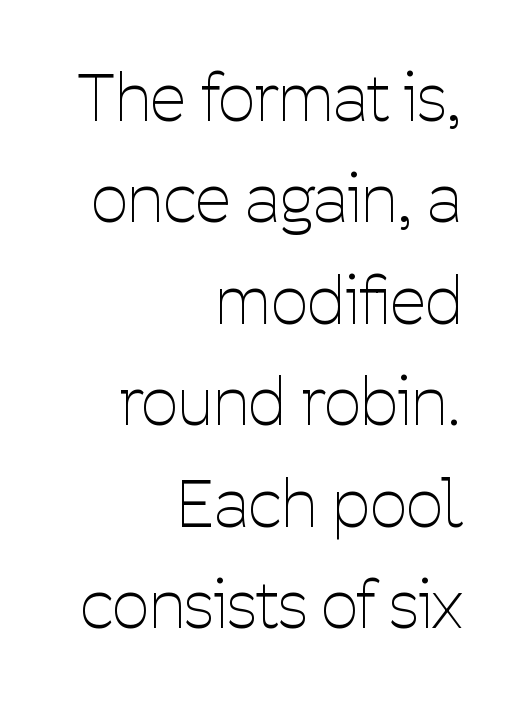
Q: Is the text bold? A: No.
Q: Is the text italic (slanted)? A: No, it is upright.
Q: Is the typeface a serif or a sans-serif typeface? A: Sans-serif.
Q: Is the text underlined? A: No.
Q: How is the paragraph aligned? A: Right-aligned.
Q: Is the spacing between letters normal or unusually wide? A: Normal.
Q: Is the spacing between lines tight, normal or loose? A: Normal.
Q: Width (condensed, normal, or wide)? A: Condensed.
Q: Stroke contrast? A: Low.
Q: x-height? A: Medium.
Q: Monospaced? A: No.
